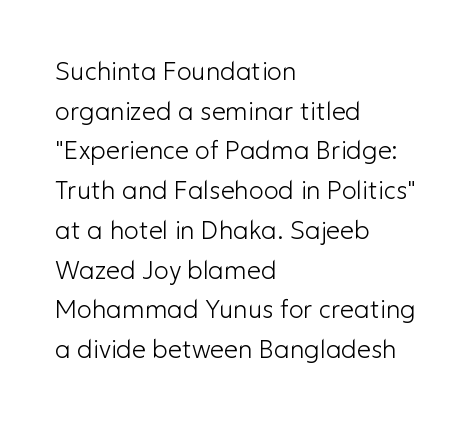
The image shows 25 px text type, upright; set left-aligned, normal line spacing (1.59x), normal letter spacing, not underlined.
